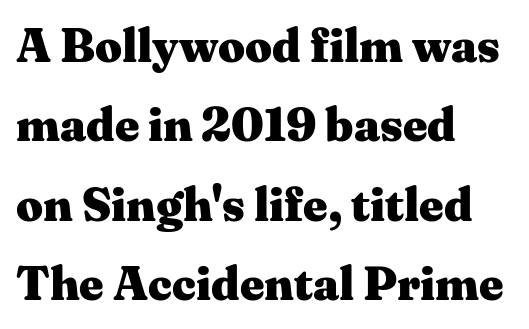
The image shows 47 px heavy, wide serif type, upright; set left-aligned, normal line spacing (1.69x), normal letter spacing, not underlined; medium stroke contrast and a medium x-height.
